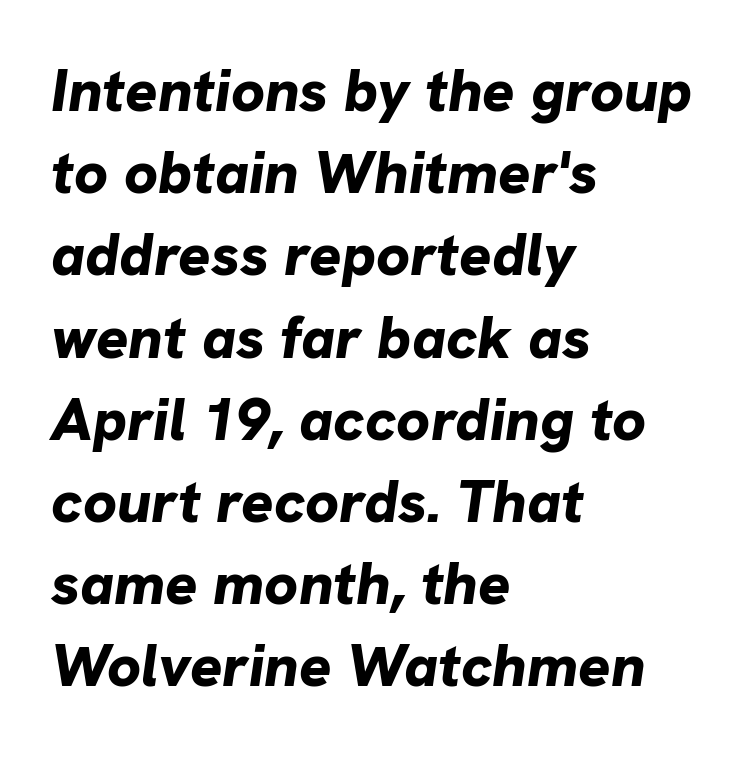
Summary of vertical rhythm: regular, with standard interline spacing. Letter spacing: default. Character widths vary here, with narrow letters taking less room than wide ones. Posture: slanted. Layout note: lines flush left. The area under the type is left untouched.
